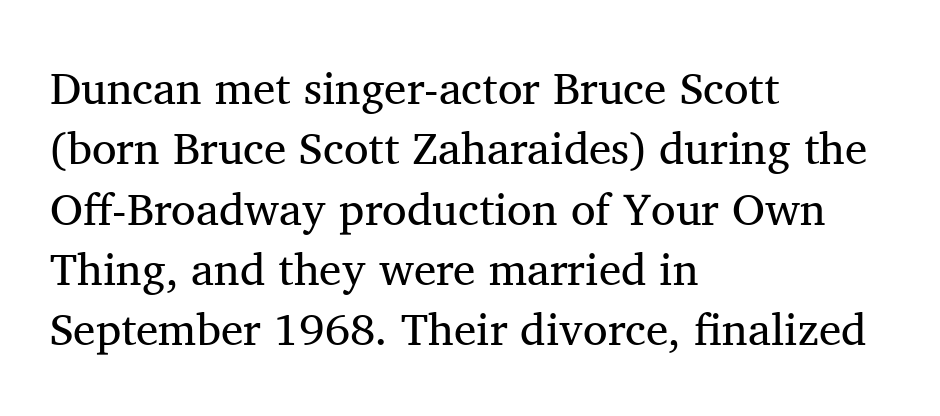
The gap between lines stays unmarked. The face used here is proportionally spaced, like ordinary book or web type. On a weight scale, this lands at 450 or below. The lines are quadded left. Serifs: yes, visible at the terminals of the letterforms. Evenly set lines give the paragraph a standard silhouette.
